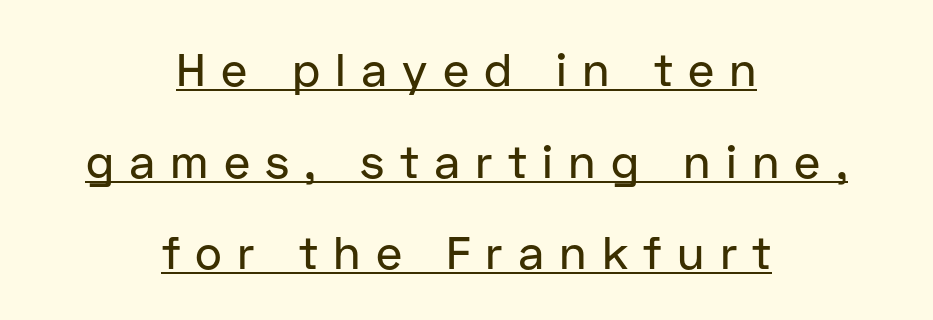
{"serif": "no", "italic": "no", "width": "normal", "stroke_contrast": "low", "x_height": "medium", "monospaced": "no", "underline": "yes", "align": "center", "line_spacing": "loose", "line_spacing_ratio": 1.99, "letter_spacing": "wide", "letter_spacing_em": 0.33, "glyph_px": 46}
